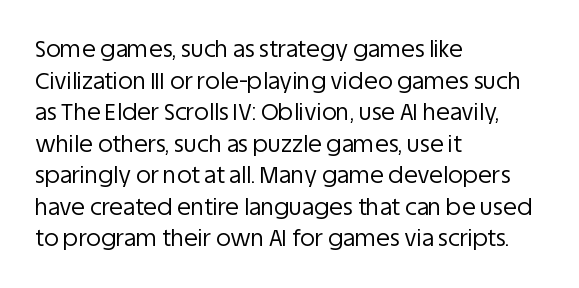
The strokes are not fattened; the text isn't bold. Beneath every word, the page is bare. Every row of glyphs begins at an identical x-position on the left. In terms of posture, this sample is upright.
